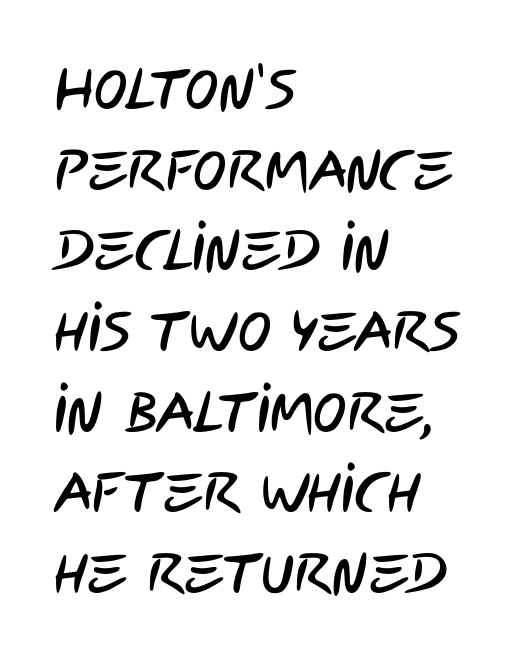
Characters follow at the spacing the type designer built in. The lines in this sample share a left origin and differ only in where they stop. The string is rendered with underlining switched off. Think of a printed novel: that variable character pitch is what you see here. The space between consecutive lines is moderate.
